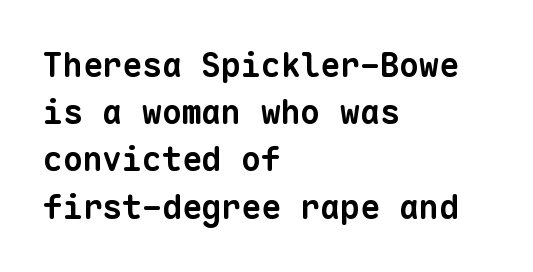
The image shows 33 px bold sans-serif type, monospaced; set left-aligned, normal line spacing (1.43x), normal letter spacing, not underlined; low stroke contrast and a medium x-height.
